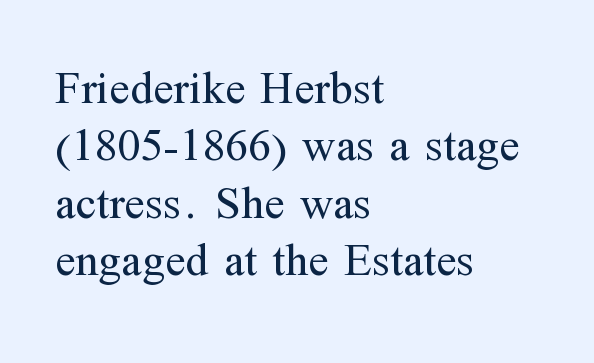
The image shows 47 px regular-weight serif type, upright; set left-aligned, line spacing 1.22x, normal letter spacing, not underlined; medium stroke contrast and a medium x-height.
